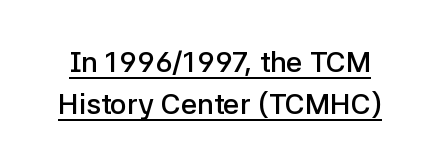
{"serif": "no", "italic": "no", "bold": "semi", "weight": "semibold", "width": "normal", "stroke_contrast": "low", "x_height": "medium", "monospaced": "no", "underline": "yes", "line_spacing": "normal", "line_spacing_ratio": 1.45, "letter_spacing": "normal", "letter_spacing_em": 0.0, "glyph_px": 29}
